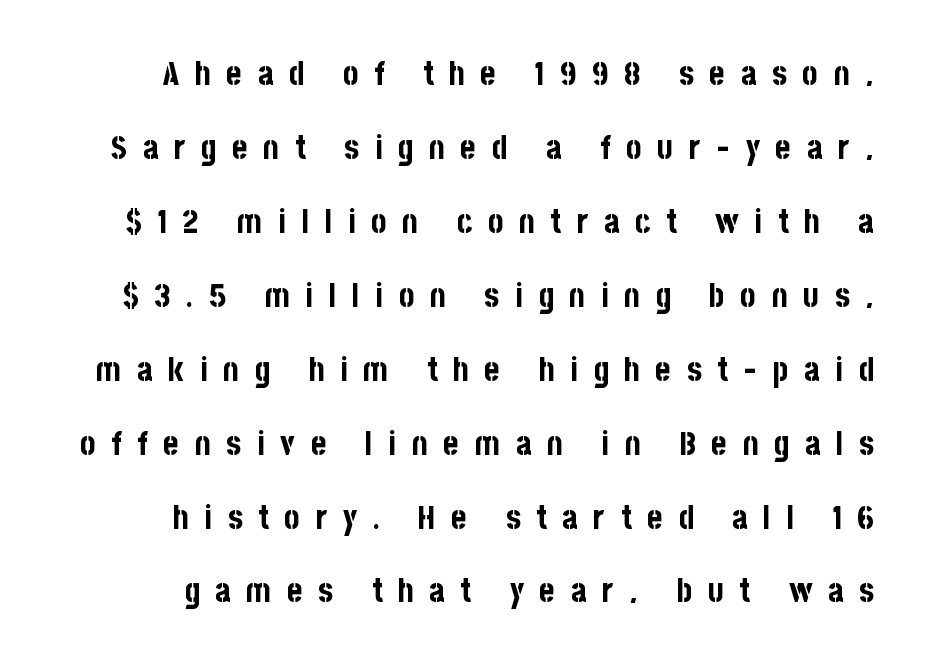
{"serif": "no", "italic": "no", "bold": "yes", "weight": "bold", "width": "condensed", "stroke_contrast": "low", "x_height": "large", "monospaced": "no", "underline": "no", "line_spacing": "loose", "line_spacing_ratio": 2.24, "letter_spacing": "wide", "letter_spacing_em": 0.47, "glyph_px": 33}
